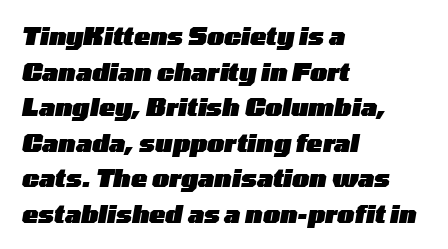
The rendering applies a slant to the glyphs. Beneath every word, the page is bare. Chunky letters — that's bold for sure. Default kerning and tracking; the words read as compact shapes. Reading down the column, the eye jumps a familiar distance to each next line.
